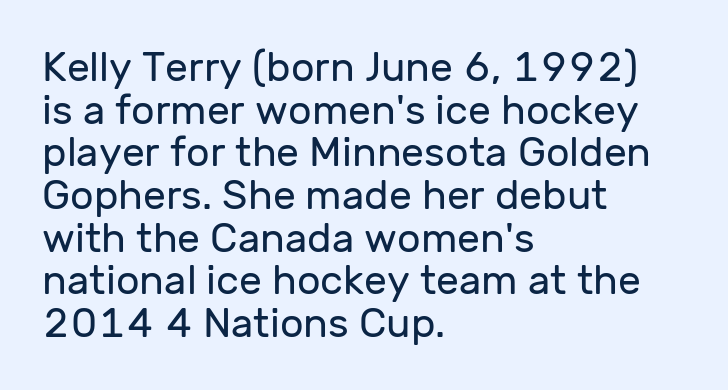
These glyphs show unthickened strokes, regular width or finer. The ragged edge is on the right, which tells us the setting is flush left. The passage shown stacks its lines with hardly any gap. Honestly, the letter spacing is just normal — you wouldn't notice it. Here the designer chose a conventional face with non-uniform glyph widths.
